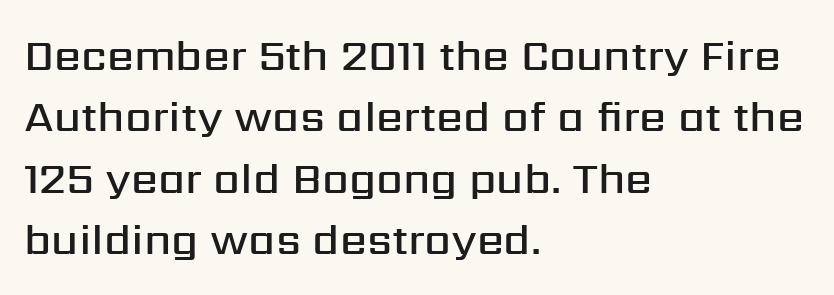
Q: Is the text bold? A: Semi-bold.
Q: Is the text italic (slanted)? A: No, it is upright.
Q: Is the typeface a serif or a sans-serif typeface? A: Sans-serif.
Q: Is the text underlined? A: No.
Q: How is the paragraph aligned? A: Left-aligned.
Q: Is the spacing between letters normal or unusually wide? A: Normal.
Q: Is the spacing between lines tight, normal or loose? A: Normal.
Q: Width (condensed, normal, or wide)? A: Normal.
Q: Stroke contrast? A: Medium.
Q: x-height? A: Medium.
Q: Monospaced? A: No.
